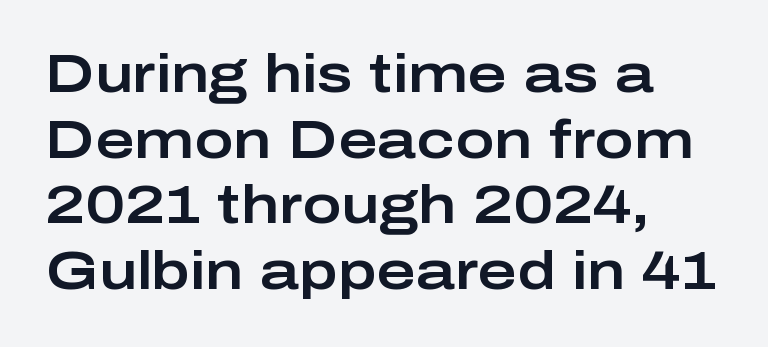
{"serif": "no", "italic": "no", "width": "wide", "stroke_contrast": "low", "x_height": "medium", "monospaced": "no", "underline": "no", "align": "left", "line_spacing_ratio": 1.24, "letter_spacing": "normal", "letter_spacing_em": 0.0, "glyph_px": 53}
